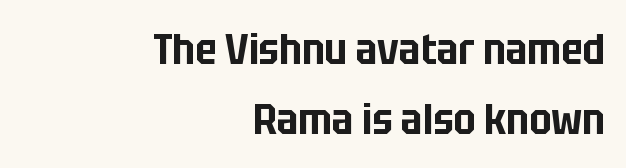
Descenders hang freely into open space. Line ends are locked; line starts wander. Is this a fixed-width face? No — the glyphs have proportional, varying widths. Posture: upright roman. Observe the ordinary spacing: letters are neighbours, not strangers. No feet cap the strokes, marking this as sans-serif type.
